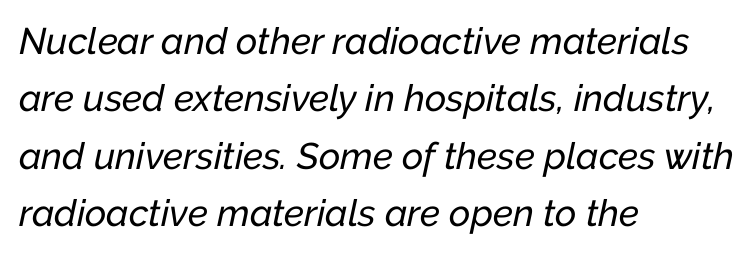
There is no visible air inserted between adjacent glyphs. Observe the lean: these are italic letterforms. These lines sit exactly where default settings would place them. Proportional: the letters do not fall into vertical columns.
